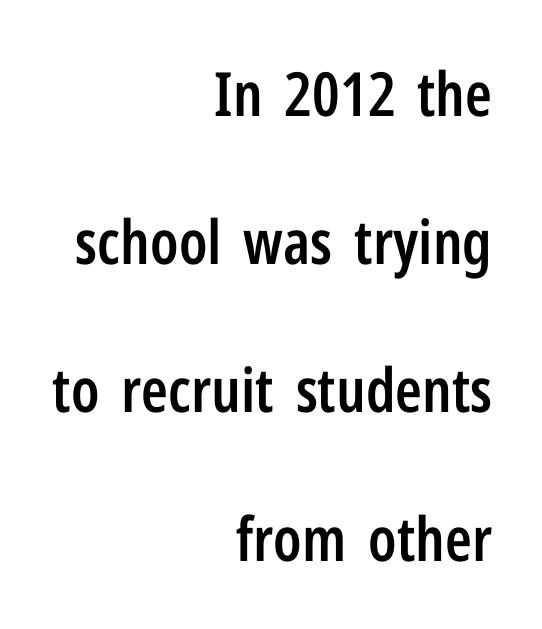
Between one letter and the next there's only the usual sliver of space. Bold? Not quite — semibold, heavier than regular but stopping short. The text was rendered using a sans face with plain stroke endings. How would I describe the line gaps? Wide and relaxed.
